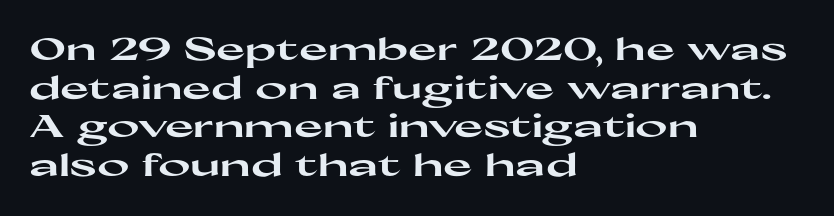
The image shows 31 px heavy, wide sans-serif type, upright; set left-aligned, normal line spacing (1.25x), normal letter spacing, not underlined; high stroke contrast and a medium x-height.
